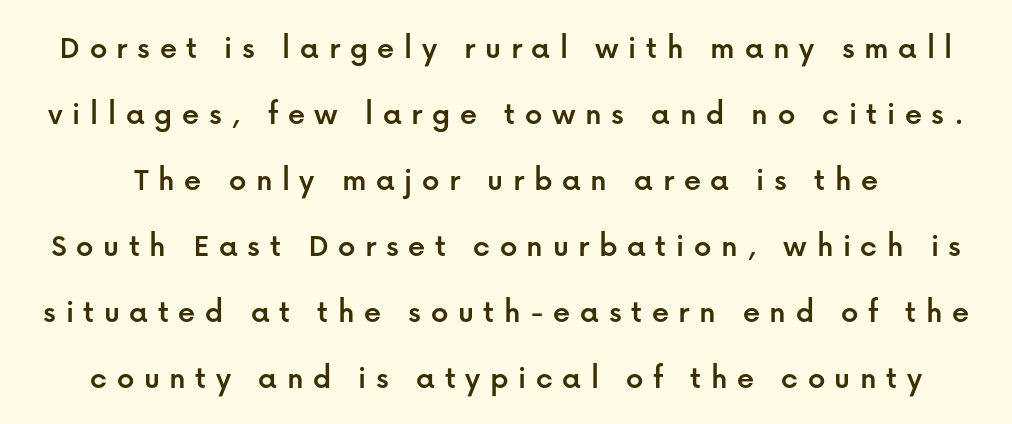
Q: Is the text italic (slanted)? A: No, it is upright.
Q: Is the typeface a serif or a sans-serif typeface? A: Sans-serif.
Q: Is the text underlined? A: No.
Q: Is the spacing between letters normal or unusually wide? A: Unusually wide.
Q: Is the spacing between lines tight, normal or loose? A: Loose.
Q: Width (condensed, normal, or wide)? A: Normal.
Q: Stroke contrast? A: Low.
Q: x-height? A: Medium.
Q: Monospaced? A: No.
